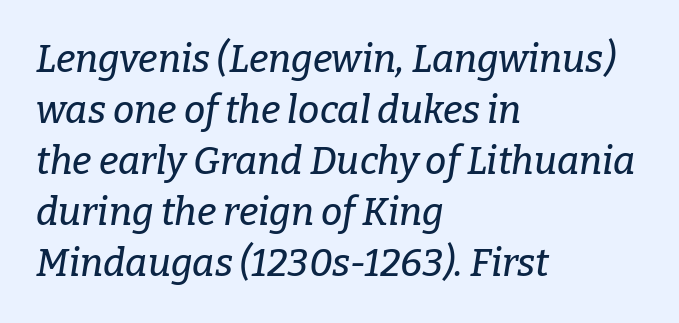
{"serif": "yes", "italic": "yes", "lean": "right", "slant_degrees": 9, "width": "normal", "stroke_contrast": "low", "x_height": "medium", "monospaced": "no", "underline": "no", "align": "left", "line_spacing": "normal", "line_spacing_ratio": 1.34, "letter_spacing": "normal", "letter_spacing_em": 0.0, "glyph_px": 38}
